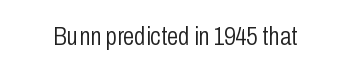
Q: Is the text bold? A: No.
Q: Is the text italic (slanted)? A: No, it is upright.
Q: Is the text underlined? A: No.
Q: Is the spacing between letters normal or unusually wide? A: Normal.
